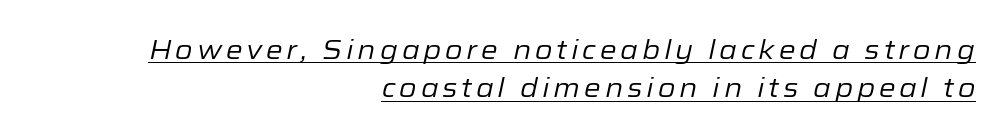
The image shows 27 px text type, italic (leaning right); set right-aligned, normal line spacing (1.42x), underlined.
